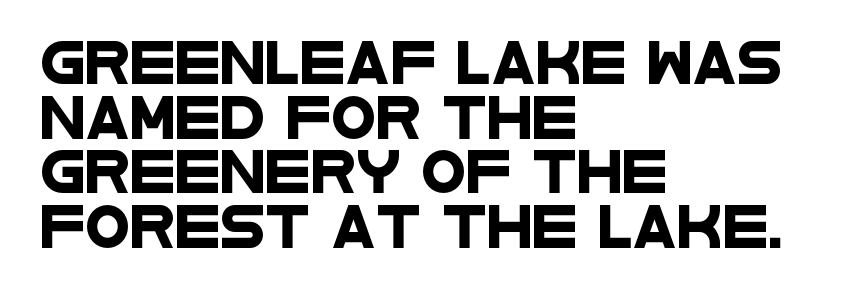
{"serif": "no", "width": "wide", "stroke_contrast": "low", "x_height": "large", "monospaced": "no", "underline": "no", "align": "left", "line_spacing": "normal", "line_spacing_ratio": 1.33, "letter_spacing": "normal", "letter_spacing_em": 0.0, "glyph_px": 41}
